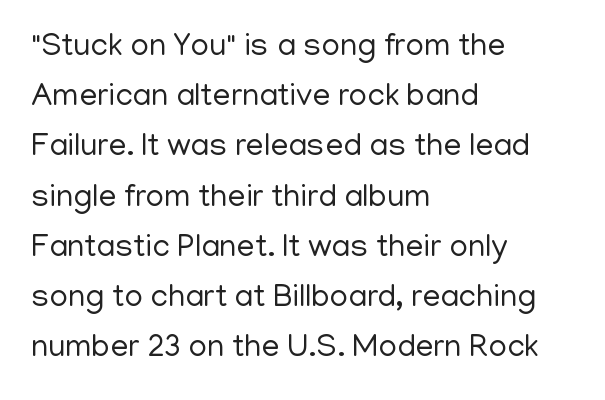
The image shows 32 px regular-weight sans-serif type, upright; set left-aligned, normal line spacing (1.57x), normal letter spacing, not underlined; low stroke contrast and a medium x-height.
